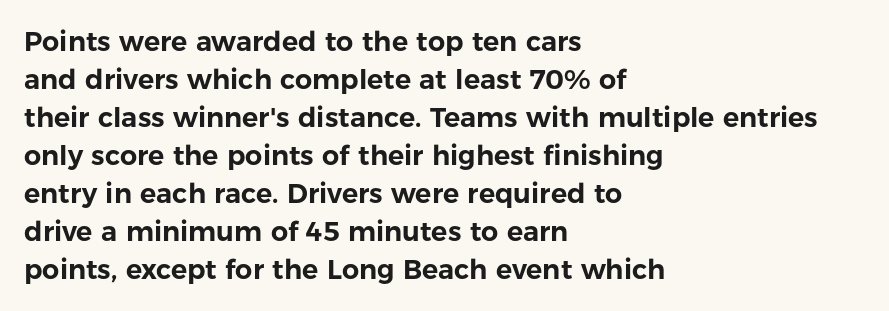
Q: Is the text italic (slanted)? A: No, it is upright.
Q: Is the text underlined? A: No.
Q: How is the paragraph aligned? A: Left-aligned.
Q: Is the spacing between letters normal or unusually wide? A: Normal.
Q: Is the spacing between lines tight, normal or loose? A: Normal.
